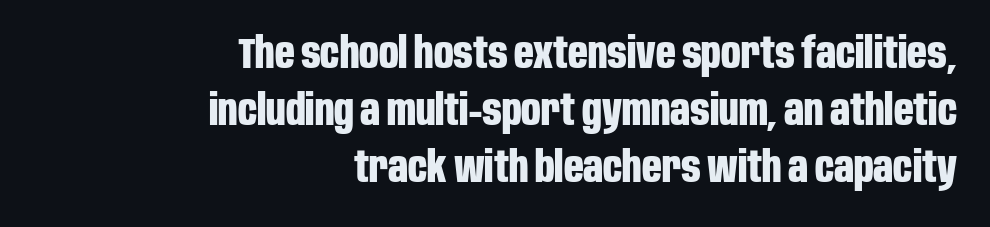
Varying glyph widths throughout — classic text-font behaviour. I'd call this a sans setting — the letters go barefoot. The vertical gap from one line to the next is medium. Nope, not italic — everything's standing straight.
